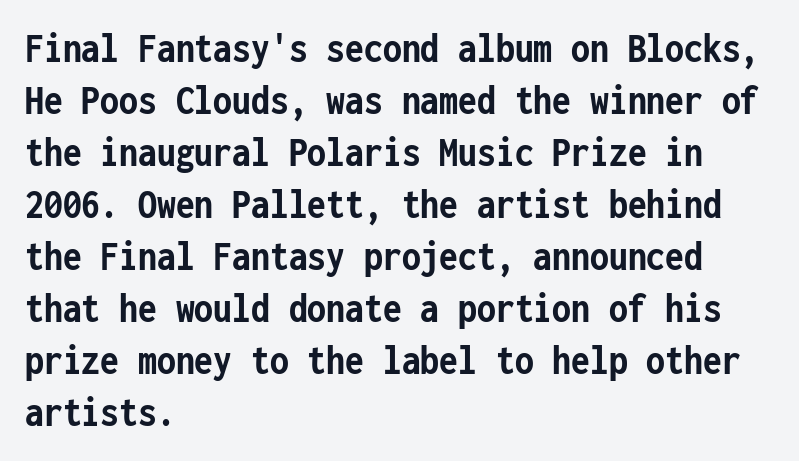
{"serif": "no", "italic": "no", "bold": "yes", "weight": "semibold", "width": "condensed", "stroke_contrast": "low", "x_height": "medium", "monospaced": "yes", "underline": "no", "align": "left", "line_spacing_ratio": 1.21, "letter_spacing": "normal", "letter_spacing_em": 0.0, "glyph_px": 43}
